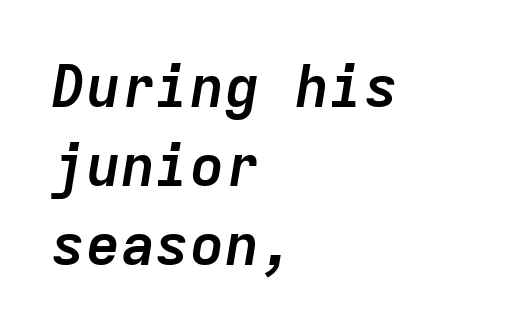
These words are printed bold, with thick strokes throughout. Bare-footed words on every line. A typesetter would call this monospace, since all characters share one set width. How are the letters spaced? Ordinarily, with no added tracking. Regarding leading, the lines here are spaced in the standard way.
